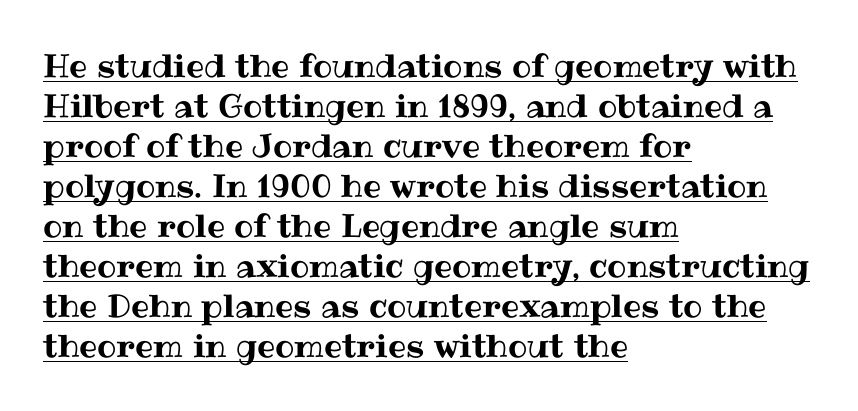
Q: Is the text italic (slanted)? A: No, it is upright.
Q: Is the text underlined? A: Yes.
Q: How is the paragraph aligned? A: Left-aligned.
Q: Is the spacing between letters normal or unusually wide? A: Normal.
Q: Is the spacing between lines tight, normal or loose? A: Normal.
Q: Width (condensed, normal, or wide)? A: Normal.
Q: Stroke contrast? A: Medium.
Q: x-height? A: Medium.
Q: Monospaced? A: No.
